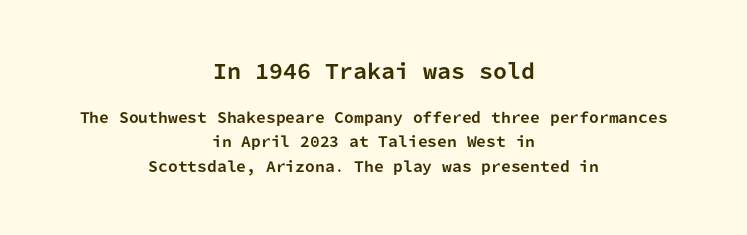
Line starts and ends both wander, symmetrically. When letters stand straight like this, we call the style roman or upright. How are the letters spaced? Ordinarily, with no added tracking. The glyphs have the mass of a bold cut.
